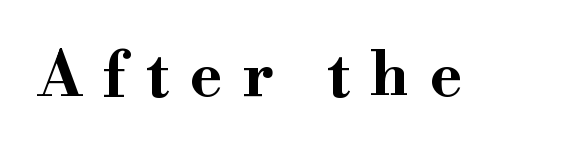
A full-strength bold gives these letters their thick strokes. The letters are spread apart with noticeably loose tracking. This sample has the flowing, uneven cadence of proportional lettering. Any mark beneath the type? The region is blank. In terms of posture, this sample is upright.
